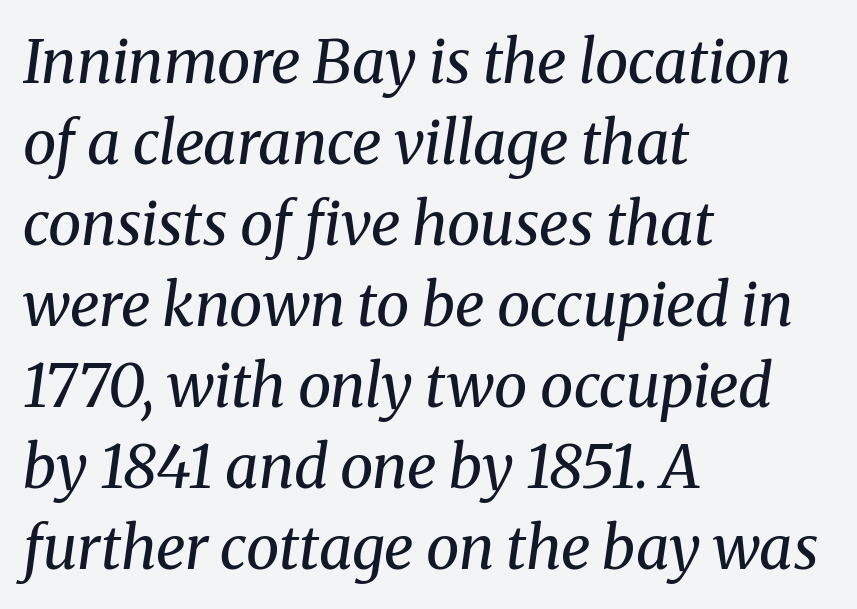
Q: Is the text bold? A: No.
Q: Is the text italic (slanted)? A: Yes, it leans right by about 8 degrees.
Q: Is the typeface a serif or a sans-serif typeface? A: Serif.
Q: Is the text underlined? A: No.
Q: How is the paragraph aligned? A: Left-aligned.
Q: Is the spacing between letters normal or unusually wide? A: Normal.
Q: Is the spacing between lines tight, normal or loose? A: Normal.
Q: Width (condensed, normal, or wide)? A: Normal.
Q: Stroke contrast? A: Medium.
Q: x-height? A: Medium.
Q: Monospaced? A: No.
